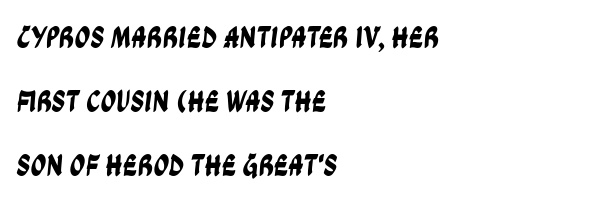
{"serif": "no", "width": "condensed", "stroke_contrast": "low", "x_height": "large", "monospaced": "no", "underline": "no", "align": "left", "line_spacing": "loose", "line_spacing_ratio": 2.06, "letter_spacing": "normal", "letter_spacing_em": 0.0, "glyph_px": 31}
